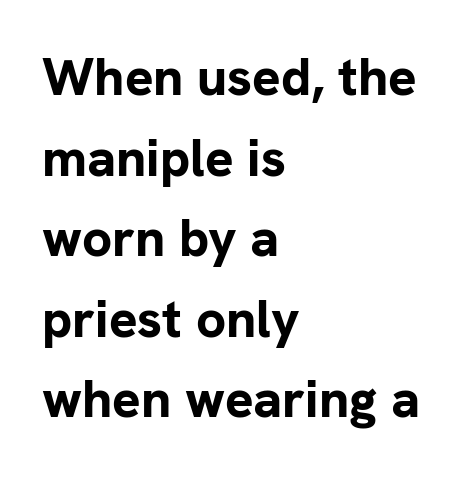
Weight: bold. Varying glyph widths throughout — classic text-font behaviour. Compared with typical paragraphs, the rows here are spaced about the same. Check the space under the baseline: it is left empty.
